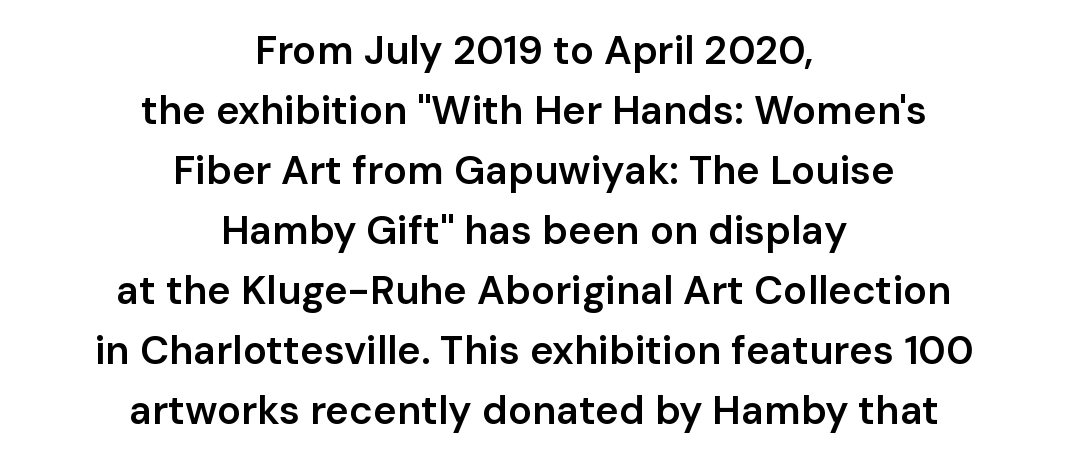
You can tell it's not italic because the verticals are truly vertical. These lines sit exactly where default settings would place them. Type style note: lacks serifs. Bare-footed words on every line. You could not count columns in this text — the font is proportionally spaced.
